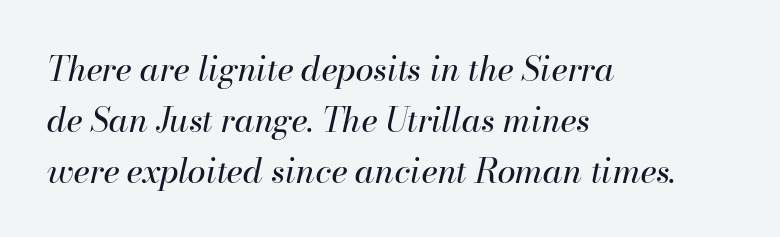
{"italic": "yes", "lean": "right", "slant_degrees": 13, "bold": "no", "weight": "regular", "width": "normal", "stroke_contrast": "high", "x_height": "small", "monospaced": "no", "underline": "no", "align": "left", "line_spacing": "normal", "line_spacing_ratio": 1.54, "letter_spacing": "normal", "letter_spacing_em": 0.0, "glyph_px": 33}
